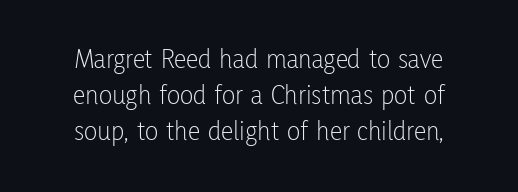
Summary of vertical rhythm: regular, with standard interline spacing. The face looks like a standard text weight, possibly lighter. Tracking here is standard; glyphs follow each other at the usual distance. Proportional: the letters do not fall into vertical columns.
